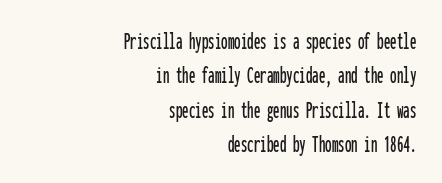
The image shows 26 px text type, upright; set right-aligned, normal line spacing (1.32x), normal letter spacing, not underlined.
